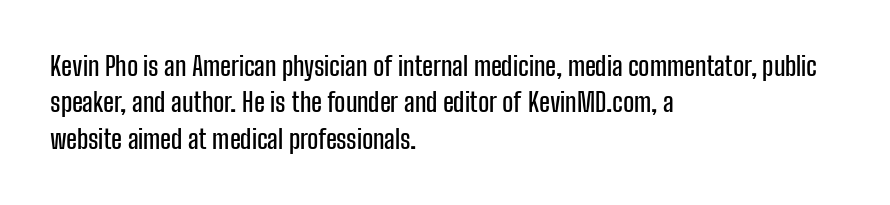
The image shows 26 px text type, upright; set left-aligned, normal line spacing (1.4x), normal letter spacing, not underlined.
